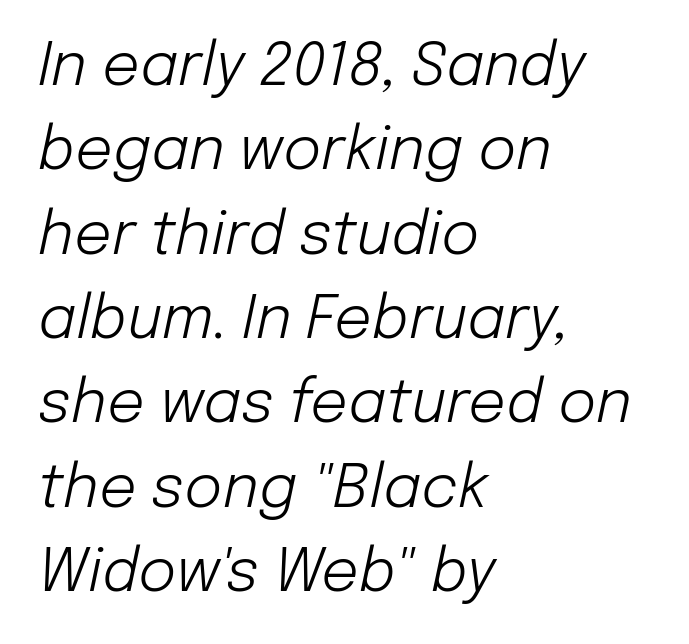
Horizontal bands of white between lines are of average thickness. Layout note: lines flush left. Lines of text with bare space underneath. Do the characters align in a grid? No, the font is proportional. No extra tracking has been applied to these lines. Rendered with sloped, italic letterforms.
